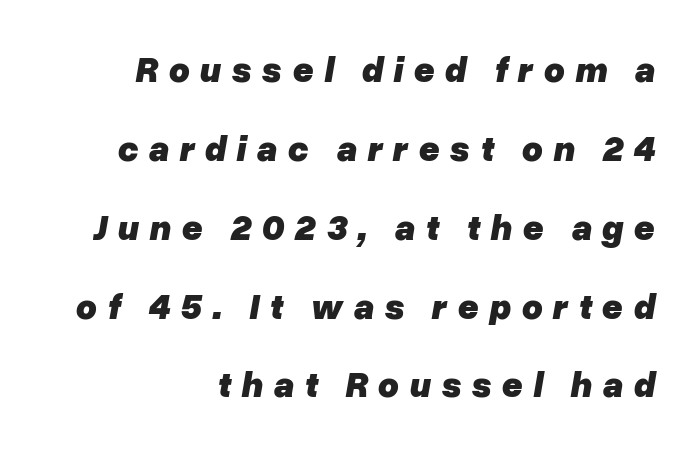
Q: Is the text bold? A: Yes.
Q: Is the text italic (slanted)? A: Yes, it leans right by about 10 degrees.
Q: Is the text underlined? A: No.
Q: How is the paragraph aligned? A: Right-aligned.
Q: Is the spacing between letters normal or unusually wide? A: Unusually wide.
Q: Is the spacing between lines tight, normal or loose? A: Loose.
Q: Width (condensed, normal, or wide)? A: Normal.
Q: Stroke contrast? A: Low.
Q: x-height? A: Medium.
Q: Monospaced? A: No.
